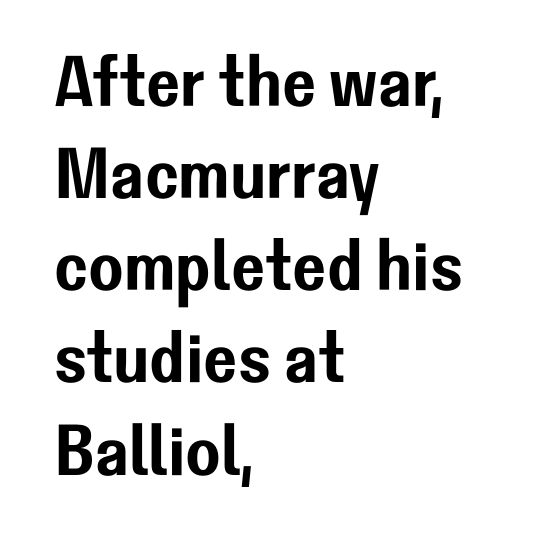
The image shows 72 px sans-serif type, upright; set left-aligned, normal line spacing (1.28x), normal letter spacing, not underlined; low stroke contrast and a medium x-height.
